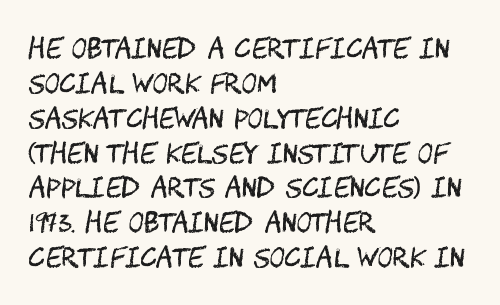
The strip under each line holds only bare page. Short note: letters normally spaced. The axis of the letterforms is exactly vertical. Line spacing here is normal. The rendering anchors every line to the left-hand side.
